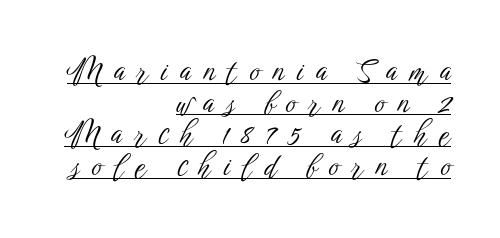
The image shows 31 px light, condensed sans-serif type; set right-aligned, tight line spacing (1.02x), unusually wide letter spacing (+0.4 em), underlined; low stroke contrast and a medium x-height.
